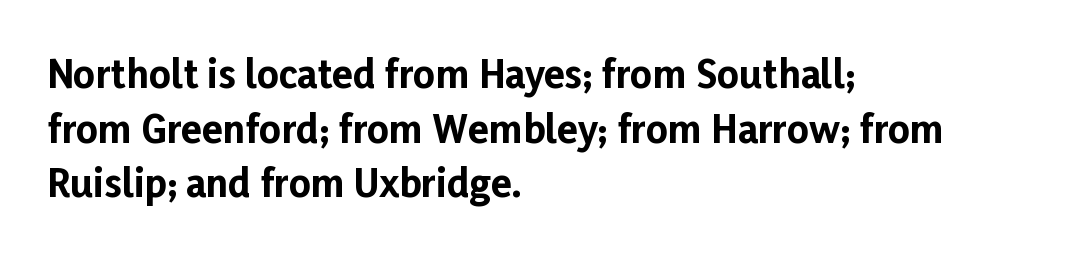
Honestly, there is no underline to notice here at all. Chunky letters — that's bold for sure. Teacher's note: observe the even left margin — that is flush-left alignment. Observe the ordinary spacing: letters are neighbours, not strangers.
